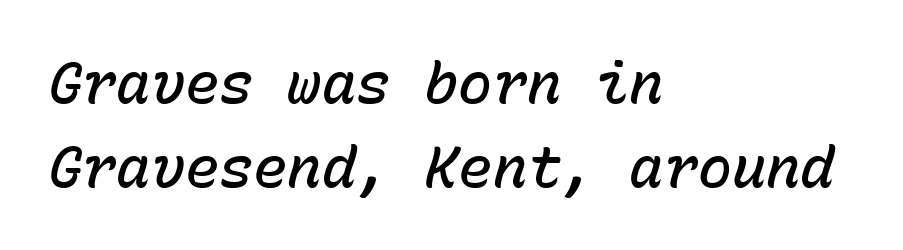
The image shows 57 px semibold type, italic (leaning right), monospaced; set left-aligned, normal line spacing (1.47x), normal letter spacing, not underlined; low stroke contrast and a medium x-height.
